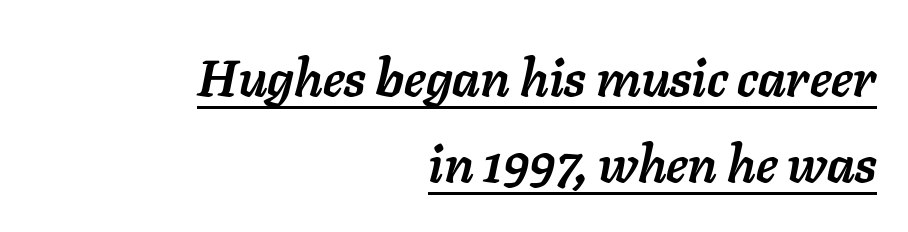
Q: Is the text bold? A: Yes.
Q: Is the text italic (slanted)? A: Yes, it leans right by about 11 degrees.
Q: Is the text underlined? A: Yes.
Q: How is the paragraph aligned? A: Right-aligned.
Q: Is the spacing between letters normal or unusually wide? A: Normal.
Q: Is the spacing between lines tight, normal or loose? A: Normal.
Q: Width (condensed, normal, or wide)? A: Normal.
Q: Stroke contrast? A: Low.
Q: x-height? A: Medium.
Q: Monospaced? A: No.
